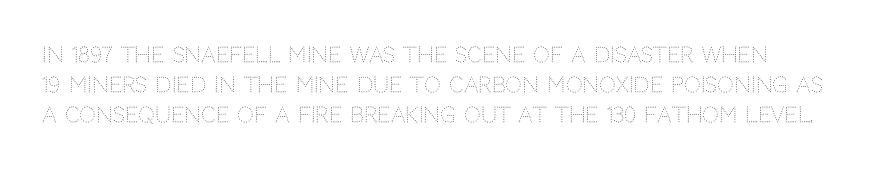
The image shows 21 px text type, upright; set normal line spacing (1.44x), normal letter spacing, not underlined.
